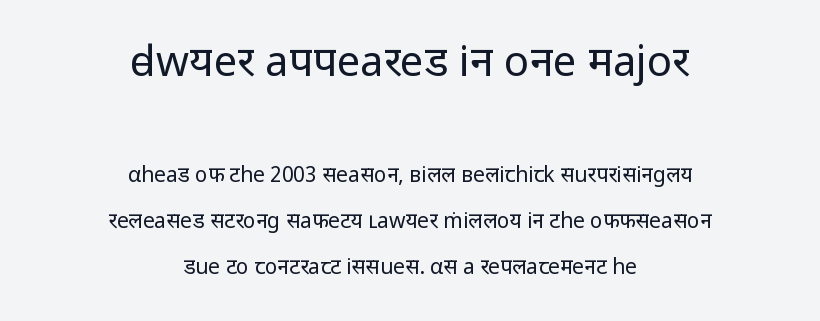
Q: Is the text bold? A: No.
Q: Is the text italic (slanted)? A: No, it is upright.
Q: Is the typeface a serif or a sans-serif typeface? A: Sans-serif.
Q: Is the text underlined? A: No.
Q: How is the paragraph aligned? A: Centered.
Q: Is the spacing between letters normal or unusually wide? A: Normal.
Q: Is the spacing between lines tight, normal or loose? A: Loose.
Q: Which block of text is set in a larger size, the first (top) or the second (bottom)? A: The first (top) one.
Q: Width (condensed, normal, or wide)? A: Normal.
Q: Stroke contrast? A: Low.
Q: x-height? A: Medium.
Q: Monospaced? A: No.
